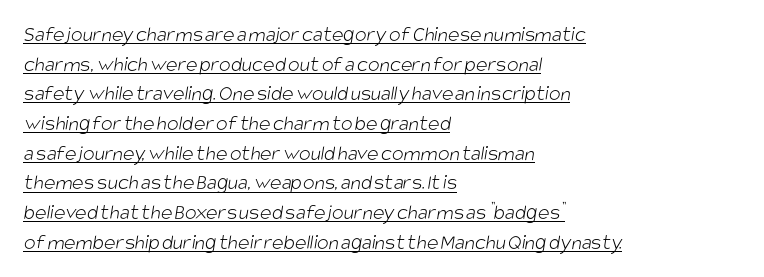
{"bold": "no", "underline": "yes", "align": "left", "line_spacing": "normal", "line_spacing_ratio": 1.35, "letter_spacing": "normal", "letter_spacing_em": 0.0, "glyph_px": 22}
